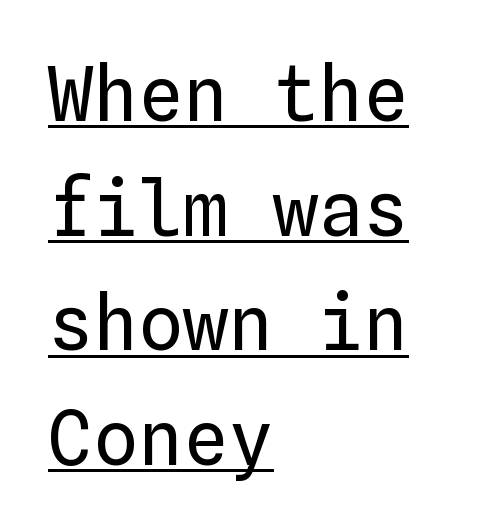
Q: Is the text bold? A: No.
Q: Is the text italic (slanted)? A: No, it is upright.
Q: Is the text underlined? A: Yes.
Q: How is the paragraph aligned? A: Left-aligned.
Q: Is the spacing between letters normal or unusually wide? A: Normal.
Q: Is the spacing between lines tight, normal or loose? A: Normal.
Q: Width (condensed, normal, or wide)? A: Normal.
Q: Stroke contrast? A: Low.
Q: x-height? A: Medium.
Q: Monospaced? A: Yes.
